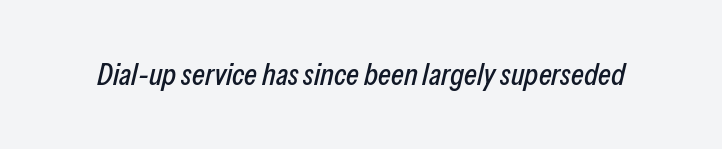
No word sits above an underline. Character widths vary here, with narrow letters taking less room than wide ones. Italic: yes, the glyphs are oblique. Look at the tracking — it's just the regular setting, nothing added.
